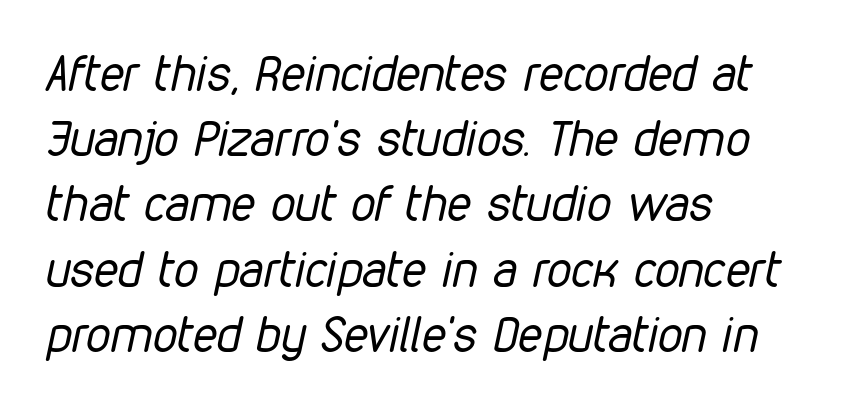
{"italic": "yes", "lean": "right", "slant_degrees": 12, "bold": "no", "weight": "regular", "width": "condensed", "stroke_contrast": "low", "x_height": "medium", "monospaced": "no", "underline": "no", "align": "left", "line_spacing": "normal", "line_spacing_ratio": 1.33, "letter_spacing": "normal", "letter_spacing_em": 0.0, "glyph_px": 49}
